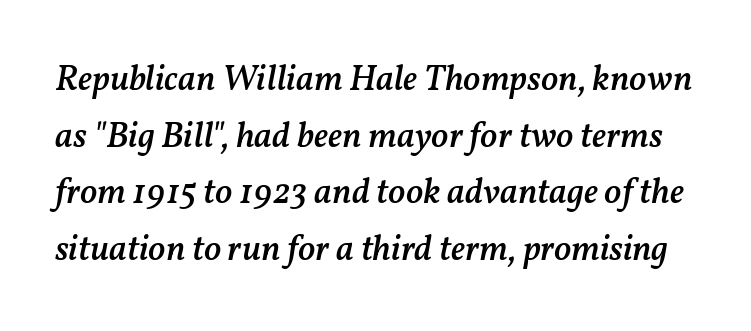
The image shows 36 px semibold type, italic (leaning right); set normal line spacing (1.57x), normal letter spacing, not underlined; medium stroke contrast and a medium x-height.
